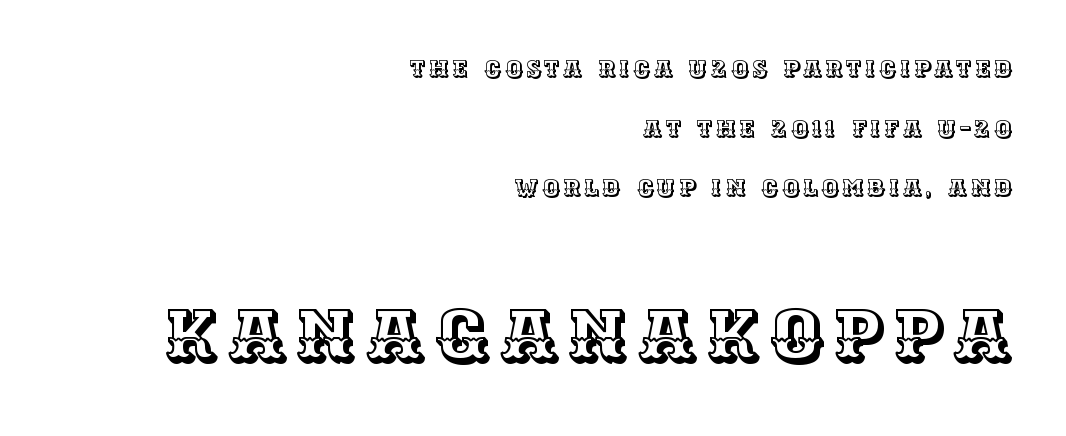
The image shows 73 px text type, upright; set right-aligned, loose line spacing (2.48x), not underlined; the second (bottom) block is 3.04x larger; a large x-height.
